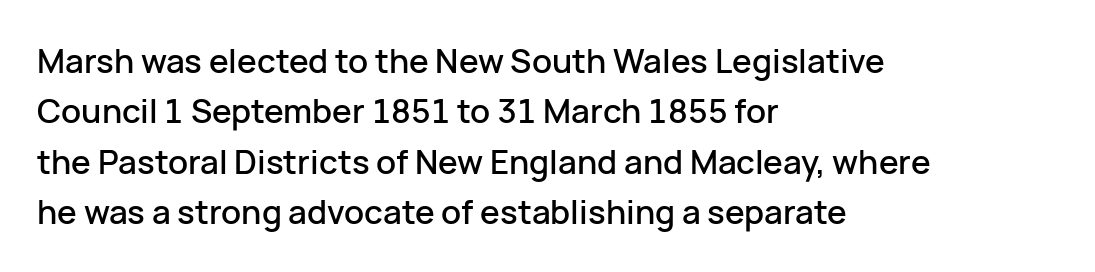
{"serif": "no", "italic": "no", "width": "normal", "stroke_contrast": "low", "x_height": "medium", "monospaced": "no", "underline": "no", "align": "left", "line_spacing": "normal", "line_spacing_ratio": 1.53, "letter_spacing": "normal", "letter_spacing_em": 0.0, "glyph_px": 33}
